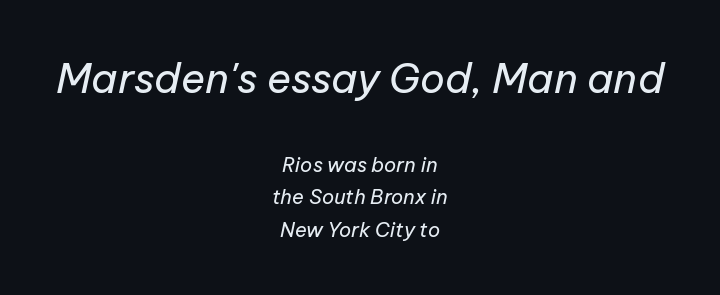
Q: Is the text bold? A: No.
Q: Is the text italic (slanted)? A: Yes, it leans right by about 12 degrees.
Q: Is the text underlined? A: No.
Q: How is the paragraph aligned? A: Centered.
Q: Is the spacing between letters normal or unusually wide? A: Normal.
Q: Is the spacing between lines tight, normal or loose? A: Normal.
Q: Which block of text is set in a larger size, the first (top) or the second (bottom)? A: The first (top) one.
Q: Width (condensed, normal, or wide)? A: Normal.
Q: Stroke contrast? A: Low.
Q: x-height? A: Medium.
Q: Monospaced? A: No.
